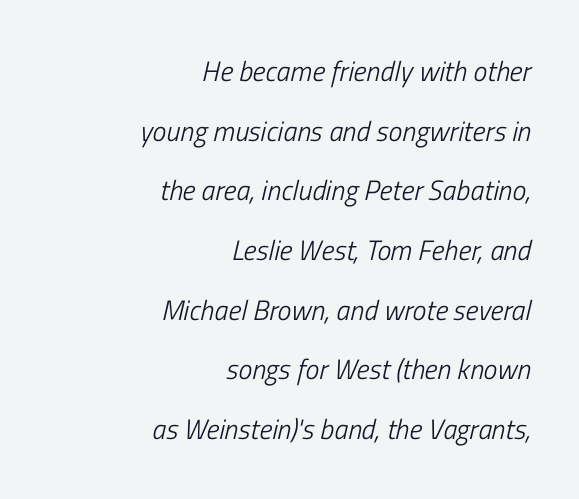
{"italic": "yes", "lean": "right", "slant_degrees": 13, "bold": "no", "weight": "light", "width": "condensed", "stroke_contrast": "low", "x_height": "medium", "monospaced": "no", "underline": "no", "align": "right", "line_spacing": "loose", "line_spacing_ratio": 2.13, "letter_spacing": "normal", "letter_spacing_em": 0.0, "glyph_px": 28}
